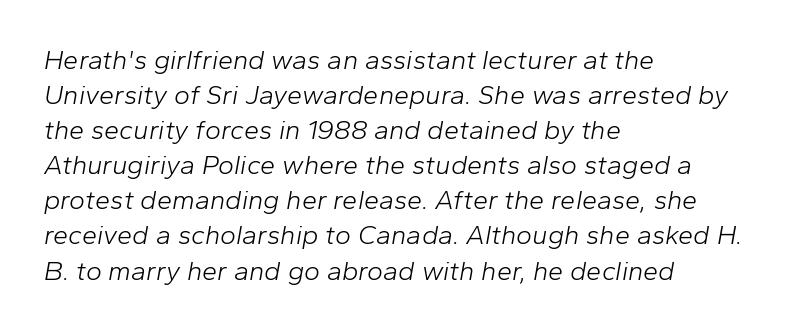
The image shows 27 px text type, italic (leaning right); set left-aligned, normal line spacing (1.3x), normal letter spacing, not underlined.
